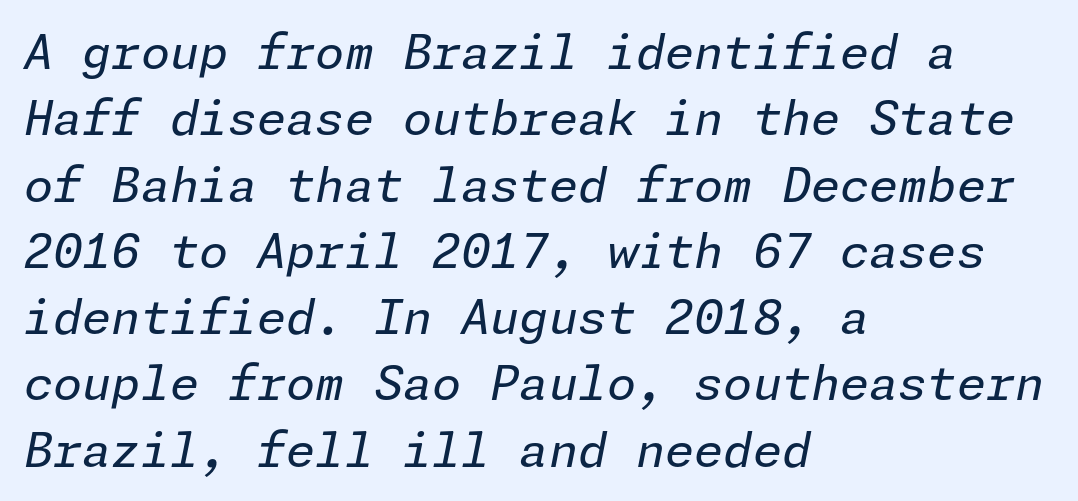
{"italic": "yes", "lean": "right", "slant_degrees": 11, "bold": "no", "weight": "regular", "width": "normal", "stroke_contrast": "low", "x_height": "medium", "underline": "no", "align": "left", "line_spacing": "normal", "line_spacing_ratio": 1.41, "letter_spacing": "normal", "letter_spacing_em": 0.0, "glyph_px": 47}
